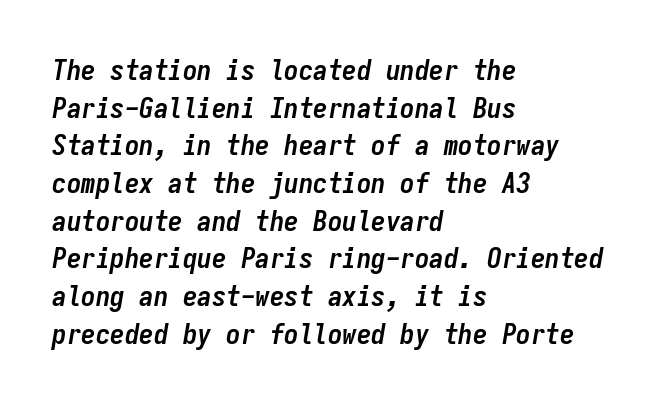
Set as a true bold cut, around the 700 mark. Emphasis-style slanted type is in use. If you measured baseline to baseline, you'd find a middling distance. One-word summary of the alignment: left. Check under the words: just untouched page. Between one letter and the next there's only the usual sliver of space.
